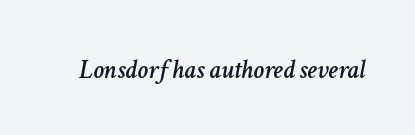
This sample uses plain, unmodified letter spacing. Has an underline been added? It has not. The letters are slanted; this is an italic face.
